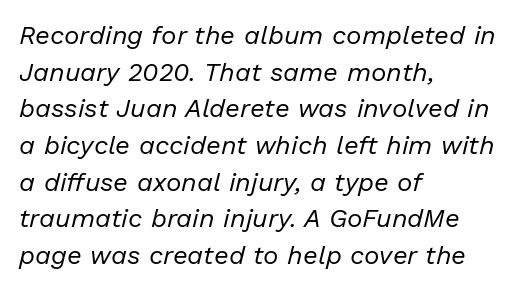
{"italic": "yes", "lean": "right", "slant_degrees": 13, "bold": "no", "underline": "no", "align": "left", "line_spacing": "normal", "line_spacing_ratio": 1.41, "letter_spacing": "normal", "letter_spacing_em": 0.0, "glyph_px": 26}
